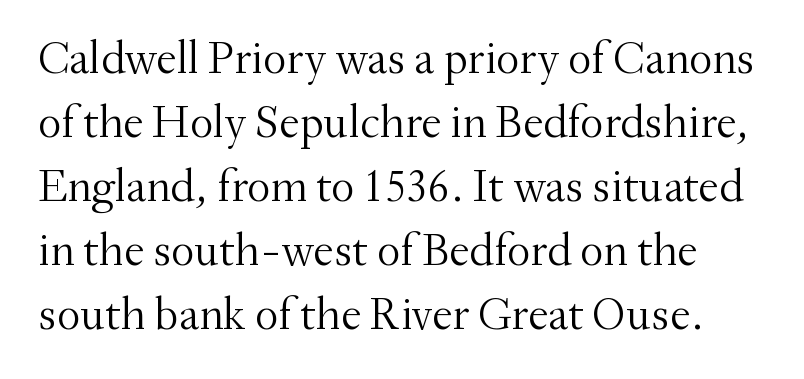
{"serif": "yes", "italic": "no", "bold": "no", "weight": "light", "width": "normal", "stroke_contrast": "medium", "x_height": "small", "monospaced": "no", "underline": "no", "line_spacing": "normal", "line_spacing_ratio": 1.39, "letter_spacing": "normal", "letter_spacing_em": 0.0, "glyph_px": 46}
